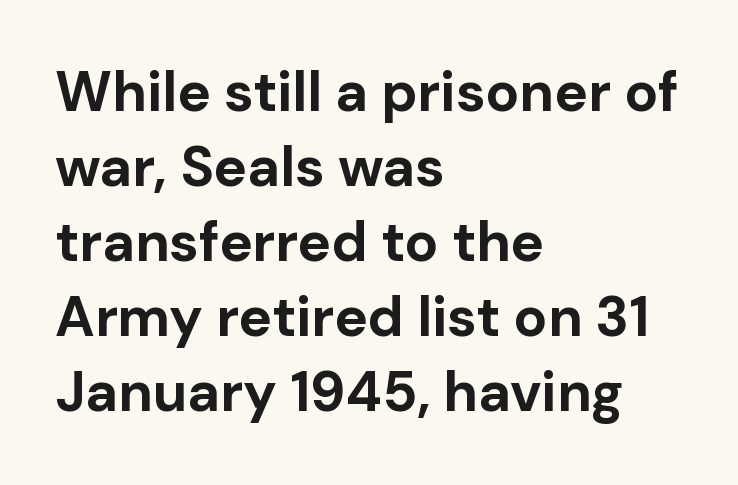
The image shows 56 px bold sans-serif type, upright; set left-aligned, normal line spacing (1.34x), normal letter spacing, not underlined; low stroke contrast and a medium x-height.
